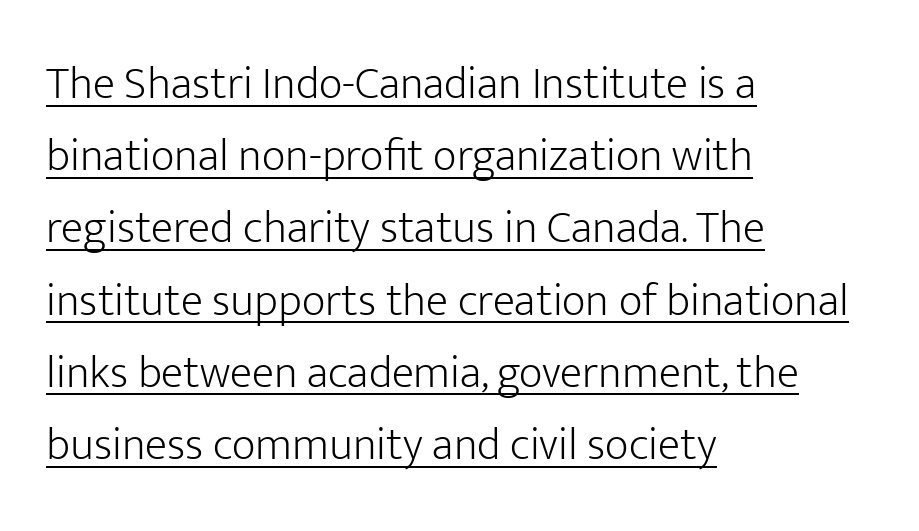
There is no visible air inserted between adjacent glyphs. Are there feet on the stems? There aren't — it's a sans. A typesetter would mark this as roman, not italic. Honestly, the row spacing looks completely unremarkable. The rendered words wear a rule along their underside. Short and long lines alike share a common starting point at left.
